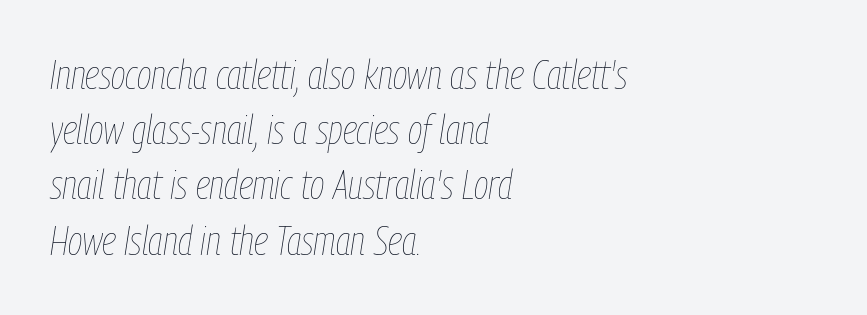
The image shows 40 px thin, condensed type, italic (leaning right); set left-aligned, normal line spacing (1.38x), normal letter spacing, not underlined; low stroke contrast and a medium x-height.
